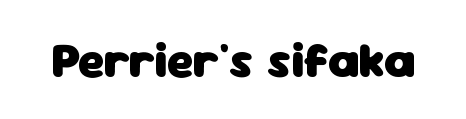
The image shows 50 px heavy sans-serif type, upright; set normal letter spacing, not underlined; low stroke contrast and a medium x-height.
